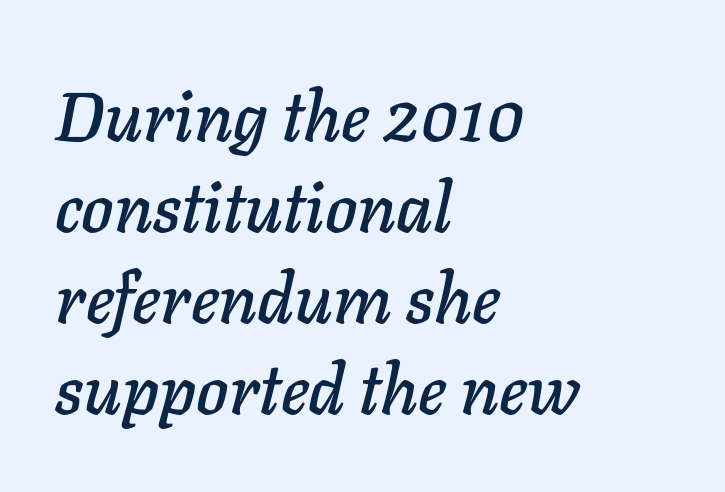
Q: Is the text italic (slanted)? A: Yes, it leans right by about 11 degrees.
Q: Is the text underlined? A: No.
Q: How is the paragraph aligned? A: Left-aligned.
Q: Is the spacing between letters normal or unusually wide? A: Normal.
Q: Is the spacing between lines tight, normal or loose? A: Normal.
Q: Width (condensed, normal, or wide)? A: Normal.
Q: Stroke contrast? A: Low.
Q: x-height? A: Medium.
Q: Monospaced? A: No.
